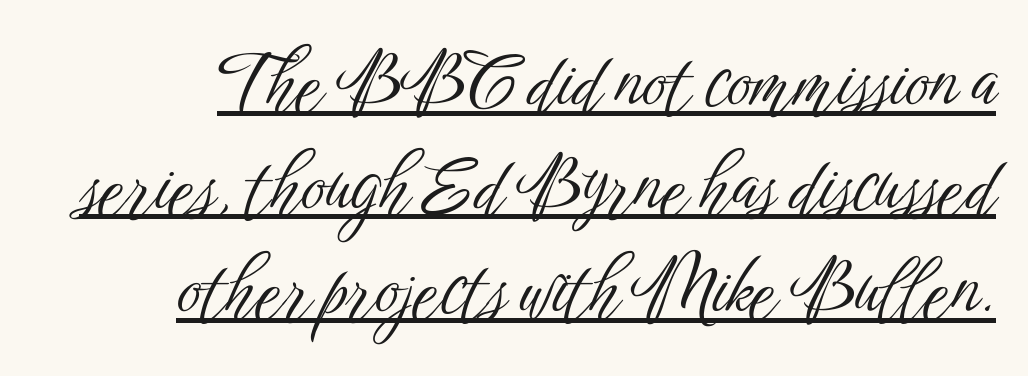
Q: Is the text bold? A: No.
Q: Is the text italic (slanted)? A: Yes.
Q: Is the typeface a serif or a sans-serif typeface? A: Sans-serif.
Q: Is the text underlined? A: Yes.
Q: Is the spacing between letters normal or unusually wide? A: Normal.
Q: Is the spacing between lines tight, normal or loose? A: Normal.
Q: Width (condensed, normal, or wide)? A: Condensed.
Q: Stroke contrast? A: Low.
Q: x-height? A: Medium.
Q: Monospaced? A: No.
